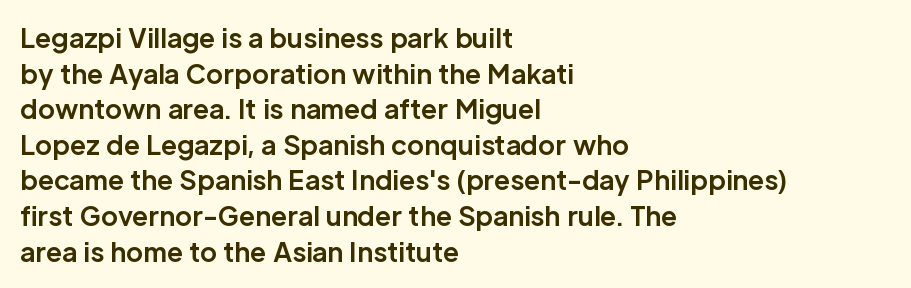
{"italic": "no", "bold": "yes", "underline": "no", "align": "left", "line_spacing": "normal", "line_spacing_ratio": 1.37, "letter_spacing": "normal", "letter_spacing_em": 0.0, "glyph_px": 26}
